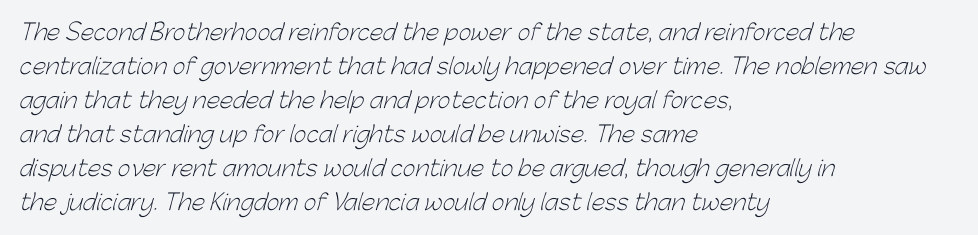
The image shows 22 px text type; set left-aligned, normal line spacing (1.55x), normal letter spacing, not underlined.
